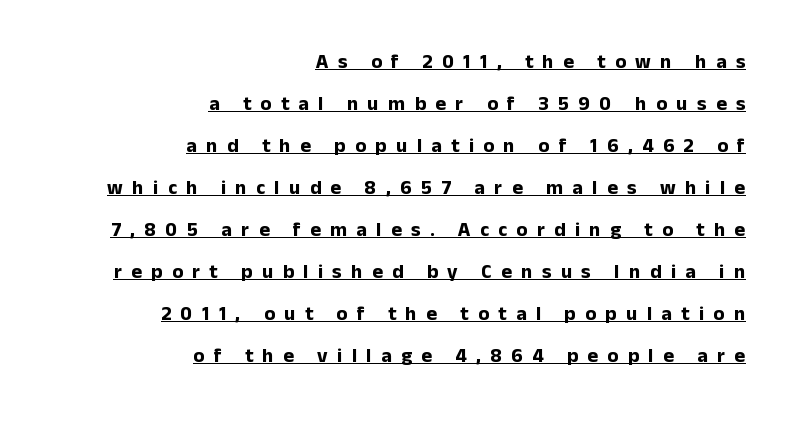
Notice the wide empty band between every row — that's loose leading. The glyphs are accompanied by a horizontal stroke just below them. Tracking value appears strongly positive — letters spread wide. The rendering anchors every line to the right-hand side. Bold? Absolutely — the strokes are thick and heavy. Posture: vertical.
